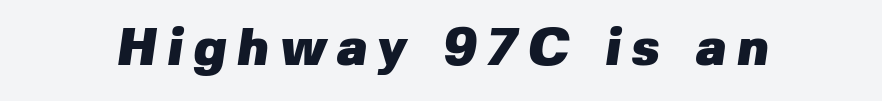
The image shows 53 px heavy sans-serif type; set not underlined; low stroke contrast and a medium x-height.
